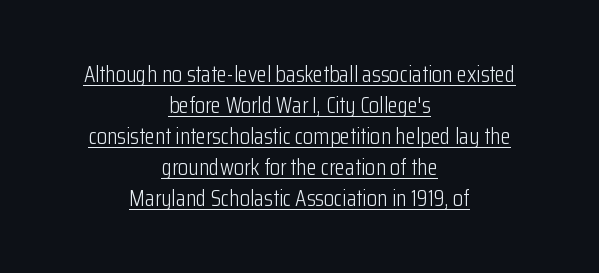
Q: Is the text bold? A: No.
Q: Is the text italic (slanted)? A: No, it is upright.
Q: Is the text underlined? A: Yes.
Q: How is the paragraph aligned? A: Centered.
Q: Is the spacing between letters normal or unusually wide? A: Normal.
Q: Is the spacing between lines tight, normal or loose? A: Normal.
